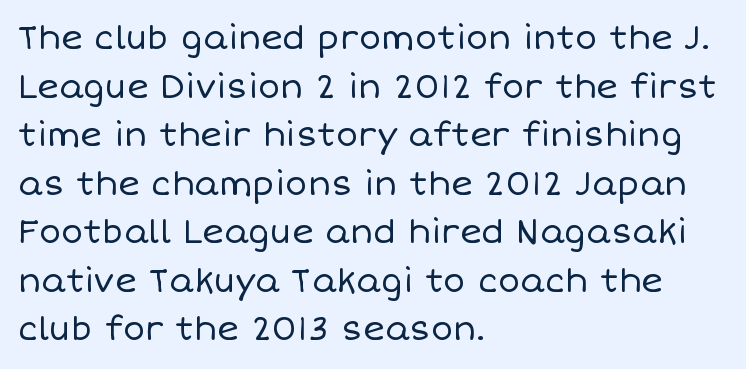
{"italic": "no", "bold": "no", "weight": "regular", "width": "normal", "stroke_contrast": "low", "x_height": "large", "monospaced": "no", "underline": "no", "align": "left", "line_spacing": "normal", "line_spacing_ratio": 1.47, "letter_spacing": "normal", "letter_spacing_em": 0.0, "glyph_px": 33}
